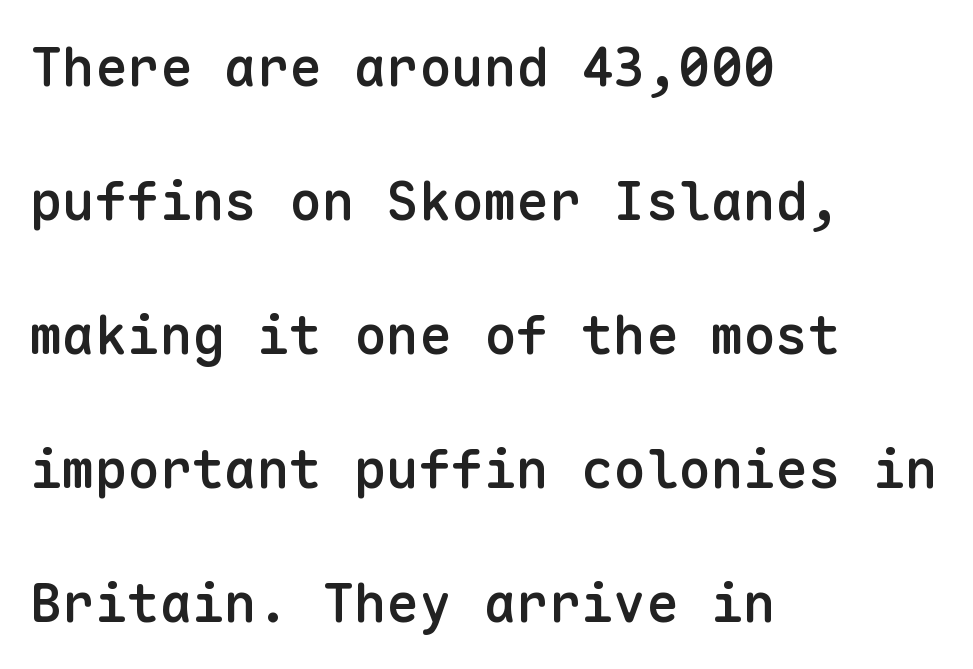
{"serif": "no", "italic": "no", "bold": "semi", "weight": "semibold", "width": "normal", "stroke_contrast": "low", "x_height": "medium", "monospaced": "yes", "underline": "no", "align": "left", "line_spacing": "loose", "line_spacing_ratio": 2.48, "letter_spacing": "normal", "letter_spacing_em": 0.0, "glyph_px": 54}
